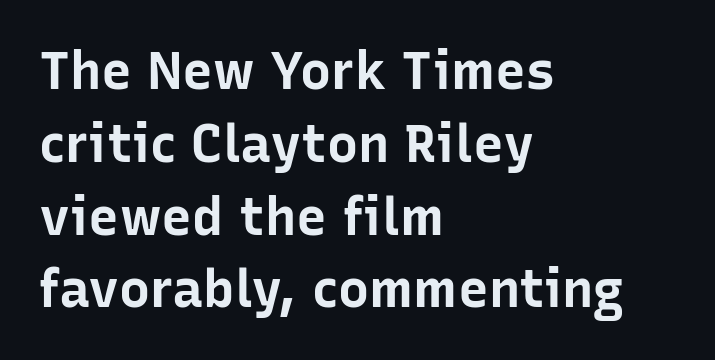
Q: Is the text bold? A: Yes.
Q: Is the text italic (slanted)? A: No, it is upright.
Q: Is the typeface a serif or a sans-serif typeface? A: Sans-serif.
Q: Is the text underlined? A: No.
Q: How is the paragraph aligned? A: Left-aligned.
Q: Is the spacing between letters normal or unusually wide? A: Normal.
Q: Is the spacing between lines tight, normal or loose? A: Normal.
Q: Width (condensed, normal, or wide)? A: Normal.
Q: Stroke contrast? A: Low.
Q: x-height? A: Medium.
Q: Monospaced? A: No.
